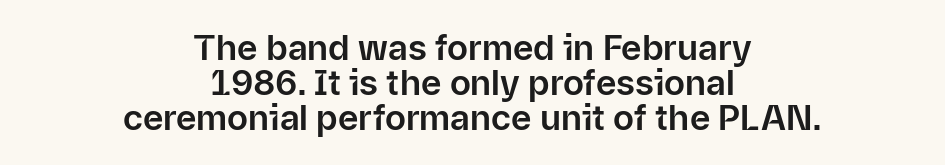
Q: Is the text italic (slanted)? A: No, it is upright.
Q: Is the typeface a serif or a sans-serif typeface? A: Sans-serif.
Q: Is the text underlined? A: No.
Q: How is the paragraph aligned? A: Centered.
Q: Is the spacing between letters normal or unusually wide? A: Normal.
Q: Is the spacing between lines tight, normal or loose? A: Tight.
Q: Width (condensed, normal, or wide)? A: Normal.
Q: Stroke contrast? A: Low.
Q: x-height? A: Medium.
Q: Monospaced? A: No.
